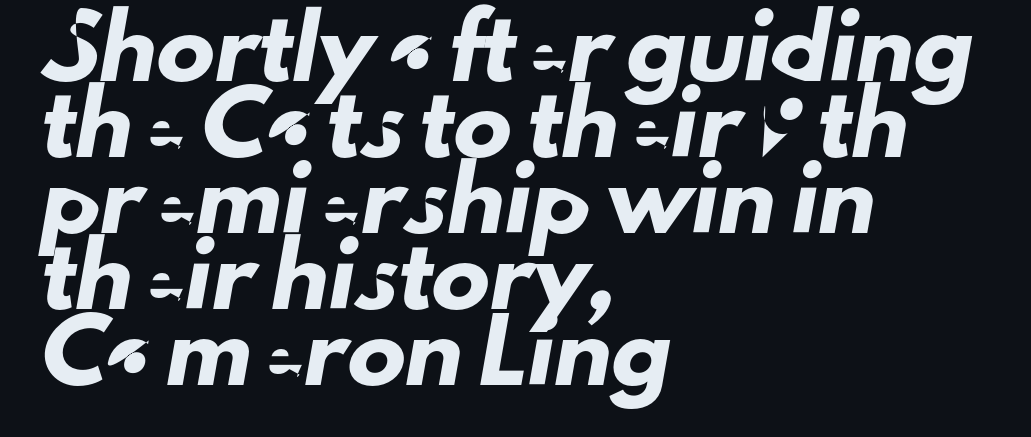
The image shows 58 px sans-serif type; set left-aligned, normal line spacing (1.31x), normal letter spacing, not underlined; low stroke contrast and a small x-height.
